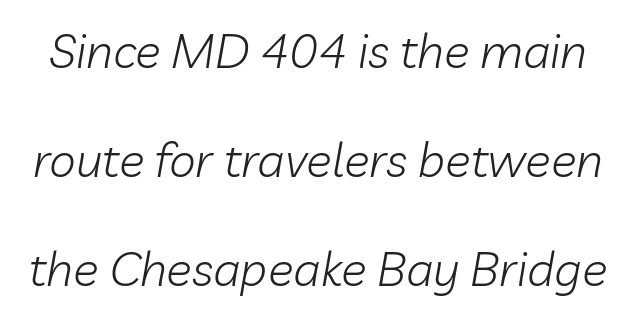
{"italic": "yes", "lean": "right", "slant_degrees": 10, "bold": "no", "weight": "light", "width": "normal", "stroke_contrast": "low", "x_height": "medium", "monospaced": "no", "underline": "no", "line_spacing": "loose", "line_spacing_ratio": 2.27, "letter_spacing": "normal", "letter_spacing_em": 0.0, "glyph_px": 48}
